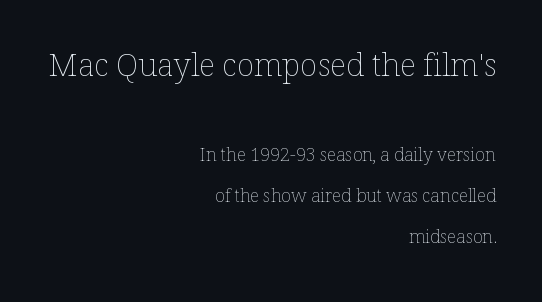
Q: Is the text bold? A: No.
Q: Is the text italic (slanted)? A: No, it is upright.
Q: Is the text underlined? A: No.
Q: How is the paragraph aligned? A: Right-aligned.
Q: Is the spacing between letters normal or unusually wide? A: Normal.
Q: Is the spacing between lines tight, normal or loose? A: Loose.
Q: Which block of text is set in a larger size, the first (top) or the second (bottom)? A: The first (top) one.
Q: Width (condensed, normal, or wide)? A: Normal.
Q: Stroke contrast? A: Low.
Q: x-height? A: Medium.
Q: Monospaced? A: No.
